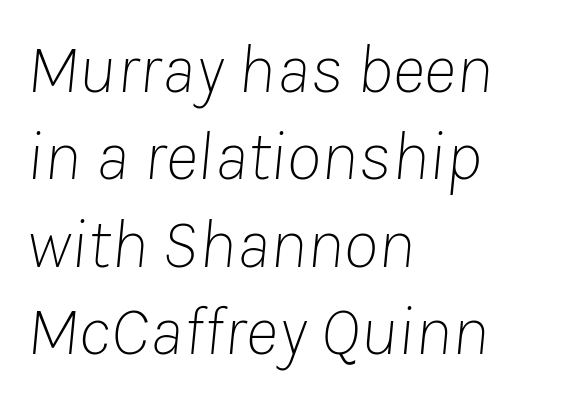
Q: Is the text bold? A: No.
Q: Is the text italic (slanted)? A: Yes, it leans right by about 8 degrees.
Q: Is the text underlined? A: No.
Q: How is the paragraph aligned? A: Left-aligned.
Q: Is the spacing between letters normal or unusually wide? A: Normal.
Q: Width (condensed, normal, or wide)? A: Normal.
Q: Stroke contrast? A: Low.
Q: x-height? A: Medium.
Q: Monospaced? A: No.
